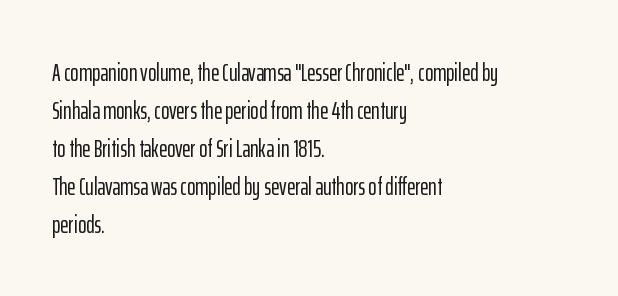
Q: Is the text italic (slanted)? A: No, it is upright.
Q: Is the text underlined? A: No.
Q: How is the paragraph aligned? A: Left-aligned.
Q: Is the spacing between letters normal or unusually wide? A: Normal.
Q: Is the spacing between lines tight, normal or loose? A: Normal.
